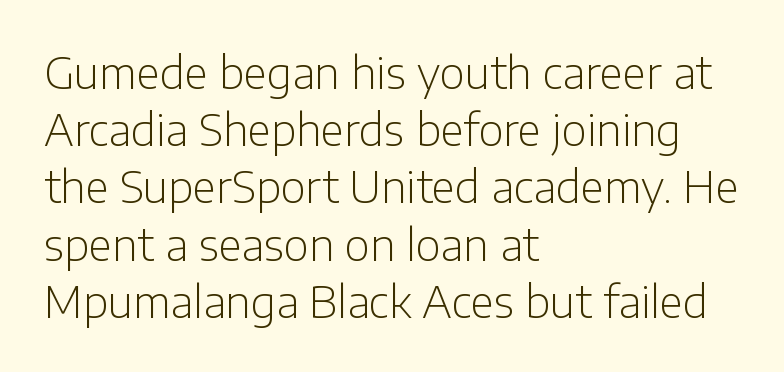
Q: Is the text bold? A: No.
Q: Is the text italic (slanted)? A: No, it is upright.
Q: Is the typeface a serif or a sans-serif typeface? A: Sans-serif.
Q: Is the text underlined? A: No.
Q: How is the paragraph aligned? A: Left-aligned.
Q: Is the spacing between letters normal or unusually wide? A: Normal.
Q: Is the spacing between lines tight, normal or loose? A: Normal.
Q: Width (condensed, normal, or wide)? A: Normal.
Q: Stroke contrast? A: Low.
Q: x-height? A: Medium.
Q: Monospaced? A: No.
